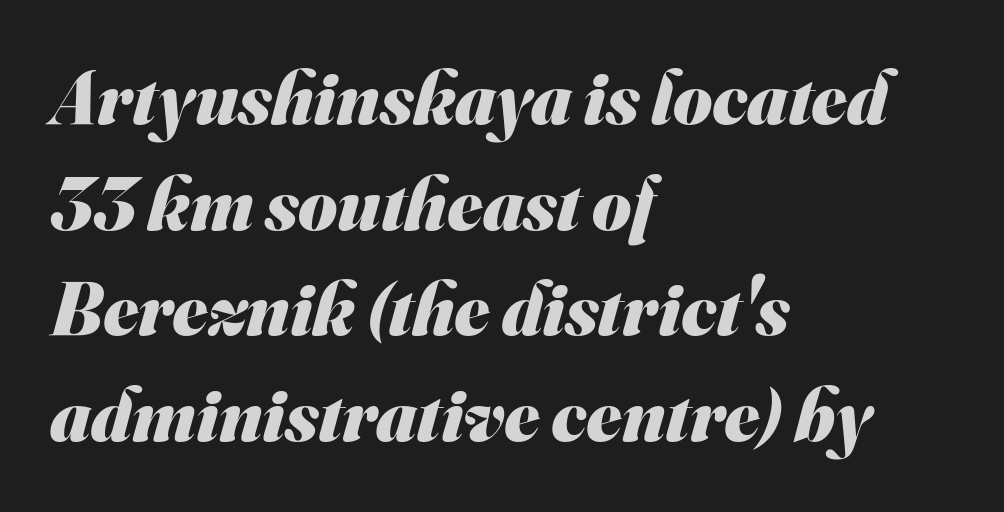
{"serif": "no", "bold": "yes", "weight": "heavy", "width": "normal", "stroke_contrast": "medium", "x_height": "small", "monospaced": "no", "underline": "no", "align": "left", "line_spacing": "normal", "line_spacing_ratio": 1.41, "letter_spacing": "normal", "letter_spacing_em": 0.0, "glyph_px": 75}
